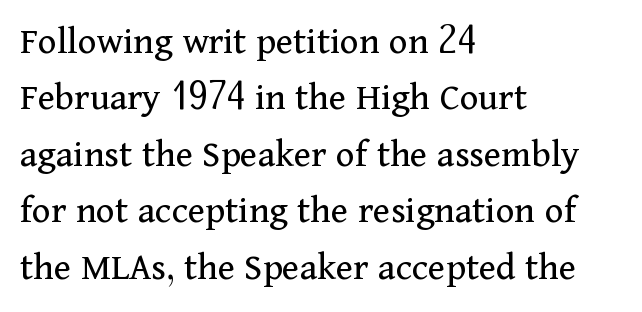
This rendering uses left alignment, leaving the right contour irregular. Rule under the text: the space is simply empty. Spacing between characters is what you'd get straight out of the box. Varying glyph widths throughout — classic text-font behaviour. Think standard paragraph weight, or any step lighter than that. Regarding leading, the lines here are spaced in the standard way.
